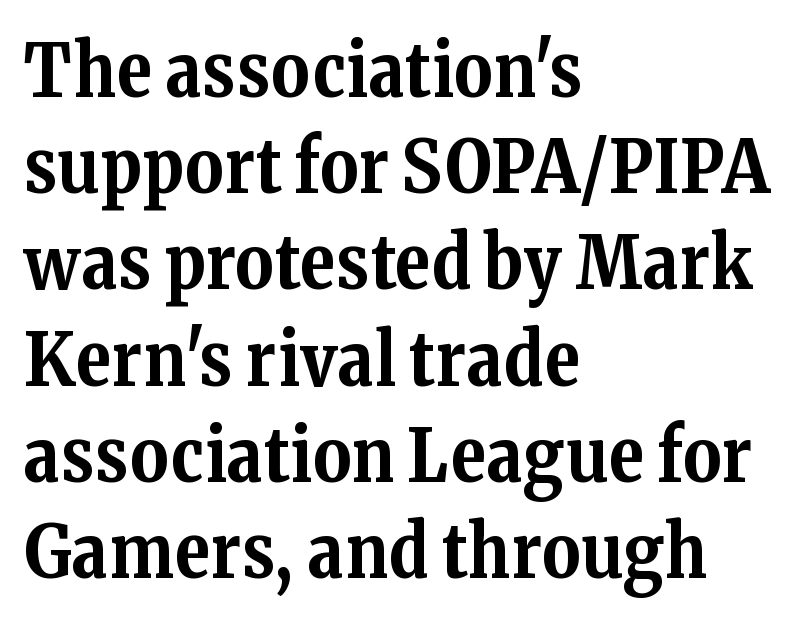
Nobody drew a line under any word here. Each word holds together tightly as a unit, with standard inter-letter gaps. Every row of glyphs begins at an identical x-position on the left. These lines sit exactly where default settings would place them. You could not count columns in this text — the font is proportionally spaced. Notice how the stems are strictly vertical — no italics here.
